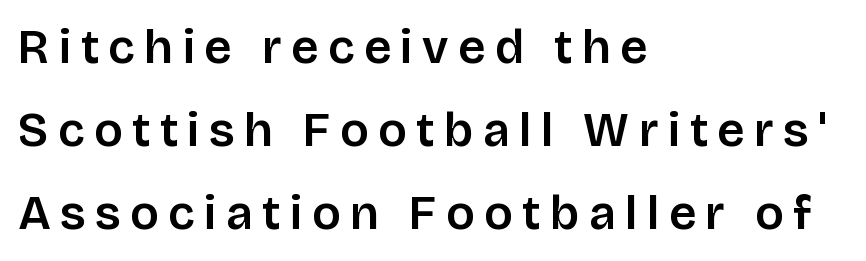
Q: Is the text italic (slanted)? A: No, it is upright.
Q: Is the typeface a serif or a sans-serif typeface? A: Sans-serif.
Q: Is the text underlined? A: No.
Q: How is the paragraph aligned? A: Left-aligned.
Q: Is the spacing between letters normal or unusually wide? A: Unusually wide.
Q: Width (condensed, normal, or wide)? A: Normal.
Q: Stroke contrast? A: Low.
Q: x-height? A: Large.
Q: Monospaced? A: No.
